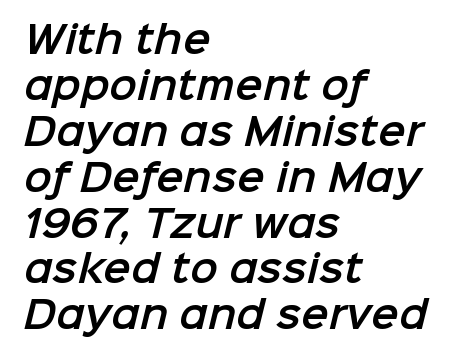
{"serif": "no", "width": "normal", "stroke_contrast": "low", "x_height": "medium", "monospaced": "no", "underline": "no", "align": "left", "line_spacing_ratio": 1.24, "letter_spacing": "normal", "letter_spacing_em": 0.0, "glyph_px": 37}
